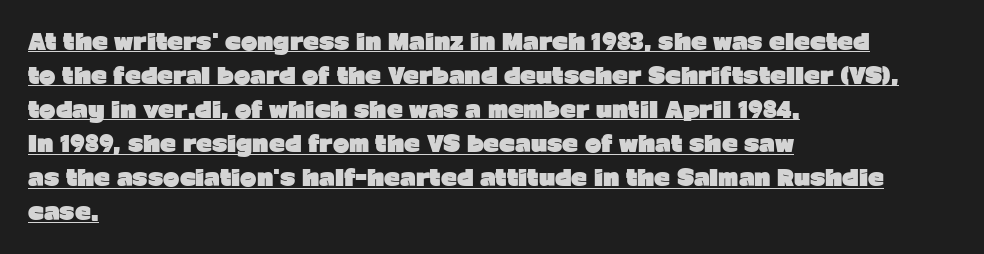
The image shows 22 px bold type, upright; set left-aligned, normal line spacing (1.55x), normal letter spacing, underlined.
